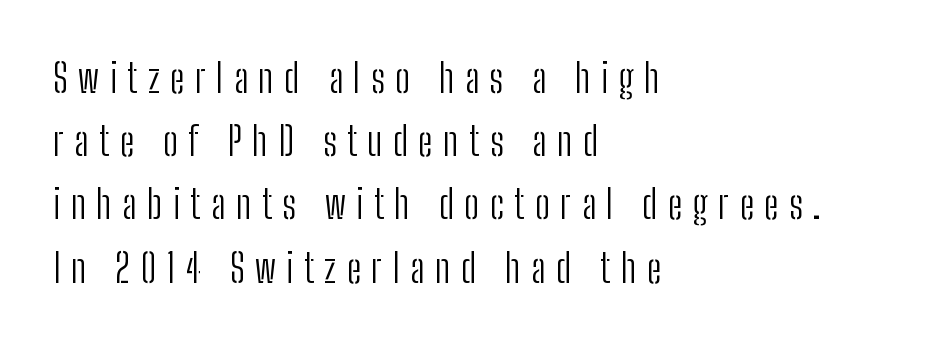
The image shows 40 px light, condensed sans-serif type, upright; set left-aligned, normal line spacing (1.58x), unusually wide letter spacing (+0.26 em), not underlined; low stroke contrast and a medium x-height.
